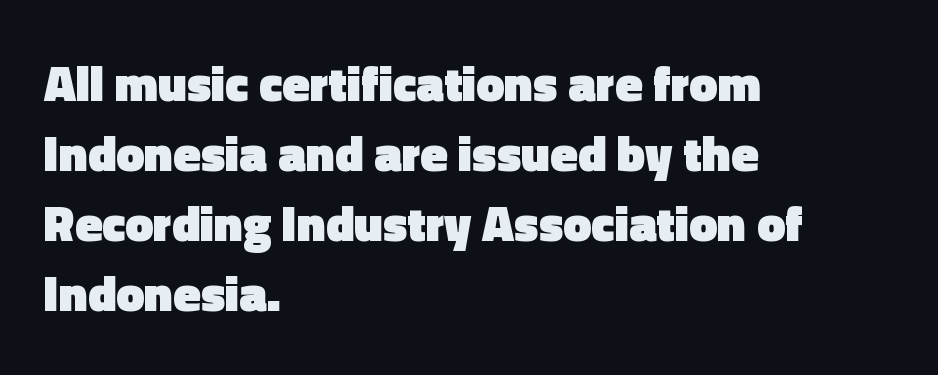
In terms of posture, this sample is upright. The line-height multiplier appears to be the usual default. The strip under each line holds only bare page. Classification — sans serif. A full-strength bold gives these letters their thick strokes. Layout note: lines flush left.
